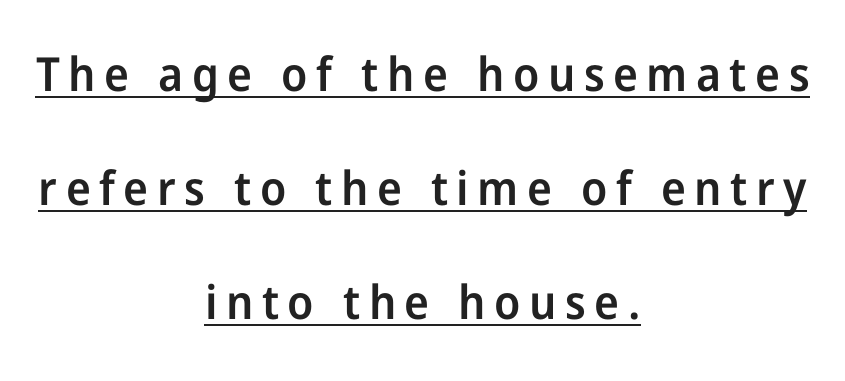
Q: Is the text bold? A: Semi-bold.
Q: Is the text italic (slanted)? A: No, it is upright.
Q: Is the typeface a serif or a sans-serif typeface? A: Sans-serif.
Q: Is the text underlined? A: Yes.
Q: How is the paragraph aligned? A: Centered.
Q: Is the spacing between lines tight, normal or loose? A: Loose.
Q: Width (condensed, normal, or wide)? A: Normal.
Q: Stroke contrast? A: Low.
Q: x-height? A: Medium.
Q: Monospaced? A: No.
